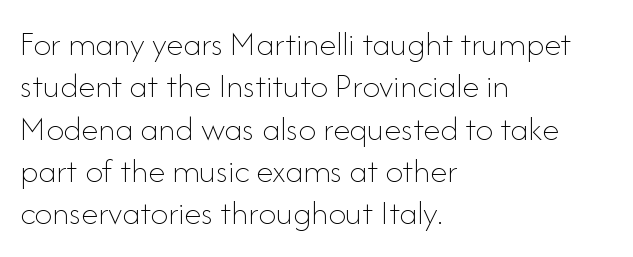
Q: Is the text bold? A: No.
Q: Is the text italic (slanted)? A: No, it is upright.
Q: Is the text underlined? A: No.
Q: How is the paragraph aligned? A: Left-aligned.
Q: Is the spacing between letters normal or unusually wide? A: Normal.
Q: Width (condensed, normal, or wide)? A: Normal.
Q: Stroke contrast? A: Low.
Q: x-height? A: Small.
Q: Monospaced? A: No.
